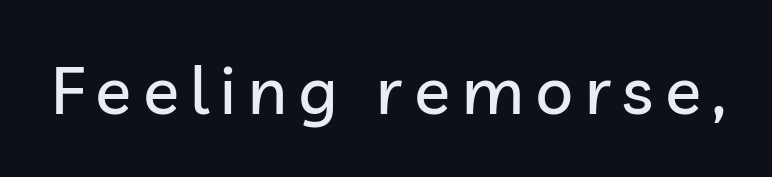
The image shows 67 px sans-serif type, upright; set not underlined; low stroke contrast and a medium x-height.
